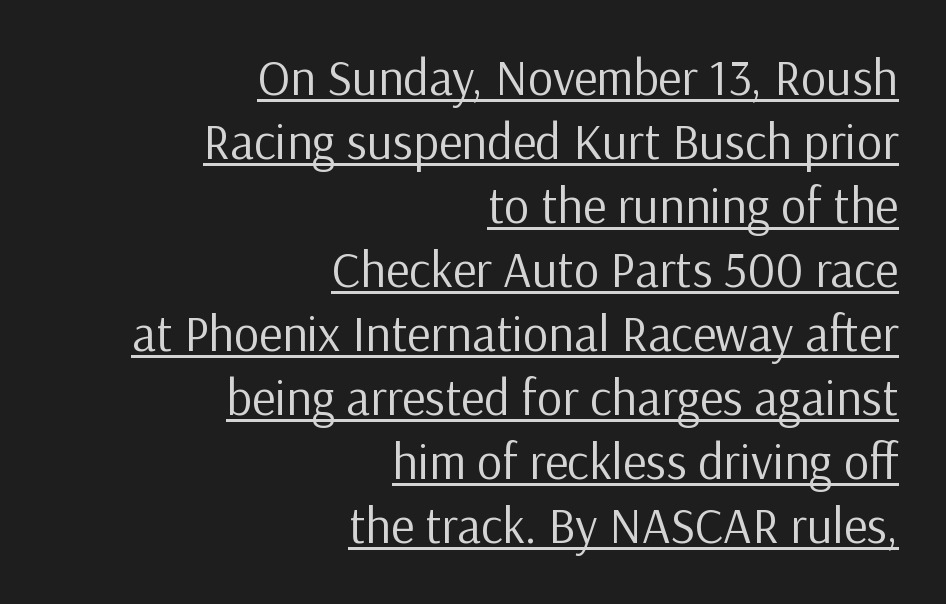
Q: Is the text bold? A: No.
Q: Is the text italic (slanted)? A: No, it is upright.
Q: Is the typeface a serif or a sans-serif typeface? A: Sans-serif.
Q: Is the text underlined? A: Yes.
Q: How is the paragraph aligned? A: Right-aligned.
Q: Is the spacing between letters normal or unusually wide? A: Normal.
Q: Is the spacing between lines tight, normal or loose? A: Normal.
Q: Width (condensed, normal, or wide)? A: Normal.
Q: Stroke contrast? A: Low.
Q: x-height? A: Medium.
Q: Monospaced? A: No.
